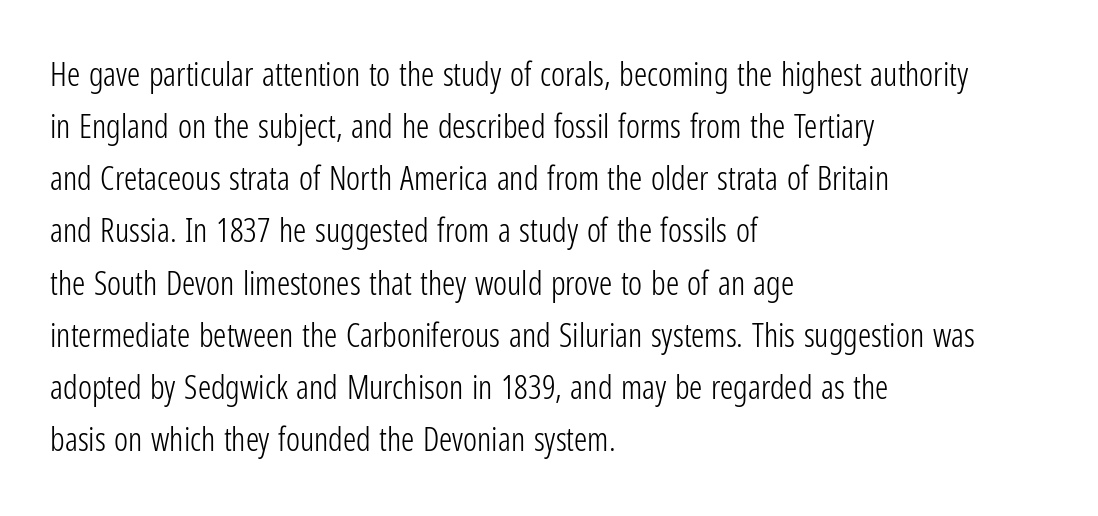
The image shows 33 px light, condensed sans-serif type, upright; set left-aligned, normal line spacing (1.58x), normal letter spacing, not underlined; low stroke contrast and a medium x-height.
